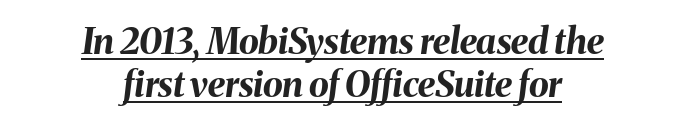
In CSS terms this would be text-align: center. Every word sits above its own underline. The specimen reads as italic at a glance. Glyph-to-glyph distance matches everyday printed text. Summary of weight: heavy, a full bold.
